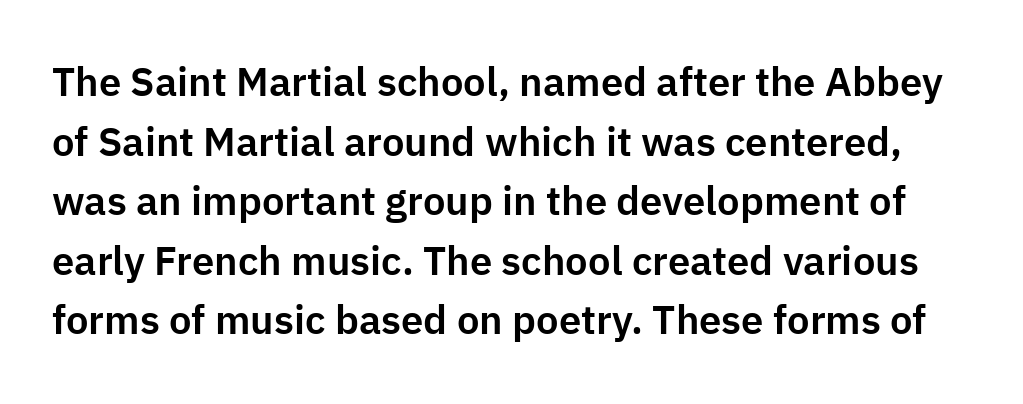
The image shows 40 px sans-serif type, upright; set normal line spacing (1.49x), normal letter spacing, not underlined; low stroke contrast and a medium x-height.
